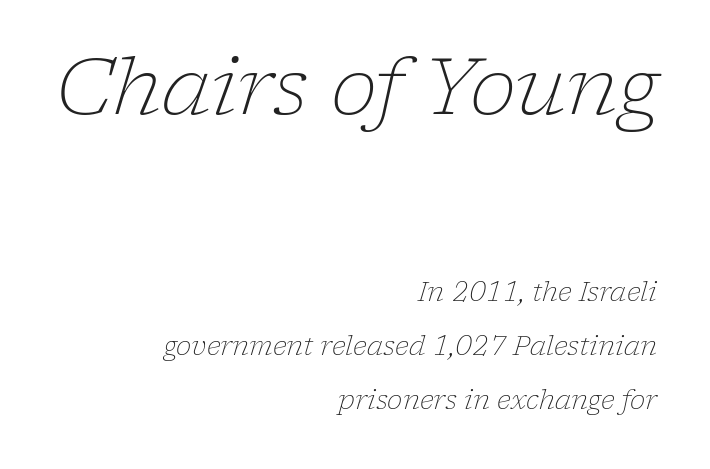
A bare baseline throughout the passage. This sample has the flowing, uneven cadence of proportional lettering. Designer's note — italics engaged. Line ends are locked; line starts wander.
